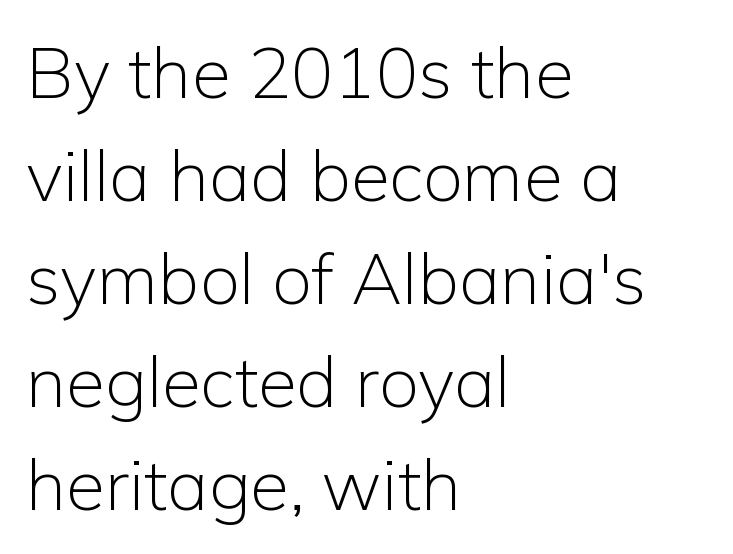
{"serif": "no", "italic": "no", "bold": "no", "weight": "light", "width": "normal", "stroke_contrast": "low", "x_height": "medium", "monospaced": "no", "underline": "no", "align": "left", "line_spacing": "normal", "line_spacing_ratio": 1.45, "letter_spacing": "normal", "letter_spacing_em": 0.0, "glyph_px": 71}
